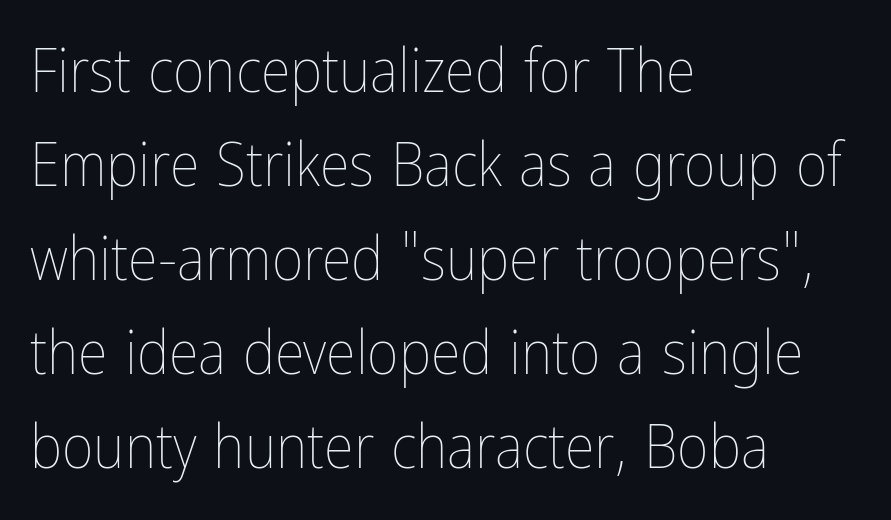
Q: Is the text bold? A: No.
Q: Is the text italic (slanted)? A: No, it is upright.
Q: Is the text underlined? A: No.
Q: How is the paragraph aligned? A: Left-aligned.
Q: Is the spacing between letters normal or unusually wide? A: Normal.
Q: Is the spacing between lines tight, normal or loose? A: Normal.
Q: Width (condensed, normal, or wide)? A: Condensed.
Q: Stroke contrast? A: Low.
Q: x-height? A: Medium.
Q: Monospaced? A: No.
